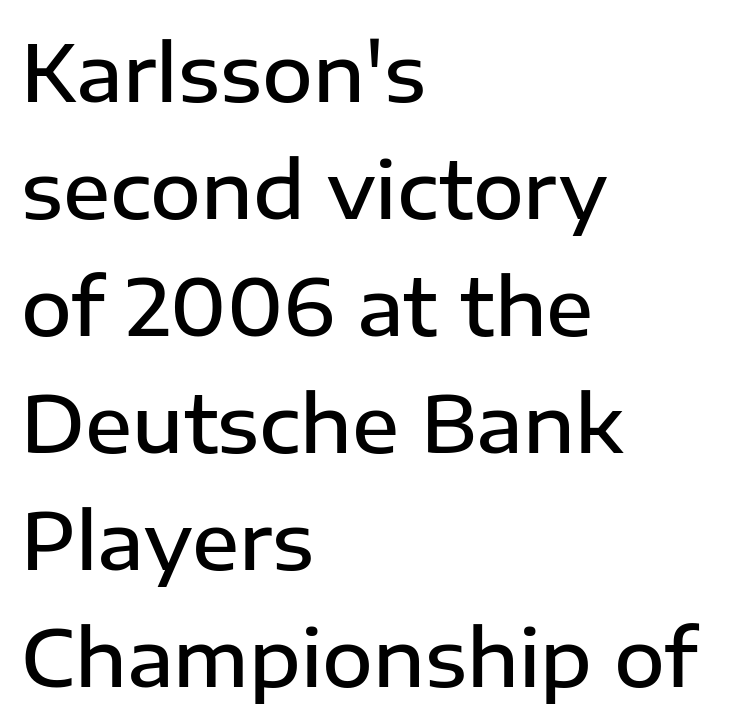
Q: Is the text bold? A: Semi-bold.
Q: Is the text italic (slanted)? A: No, it is upright.
Q: Is the typeface a serif or a sans-serif typeface? A: Sans-serif.
Q: Is the text underlined? A: No.
Q: How is the paragraph aligned? A: Left-aligned.
Q: Is the spacing between letters normal or unusually wide? A: Normal.
Q: Is the spacing between lines tight, normal or loose? A: Normal.
Q: Width (condensed, normal, or wide)? A: Normal.
Q: Stroke contrast? A: Low.
Q: x-height? A: Medium.
Q: Monospaced? A: No.
